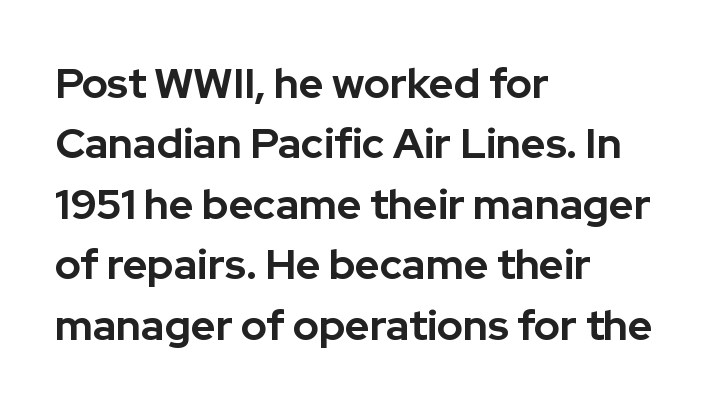
Alignment: flush left. The type is set solid horizontally, with unmodified tracking. Compared with an ordinary text face, these strokes are far heavier — a full bold. Examine the stroke ends and you'll find no serifs. The specimen reads as upright at a glance.
